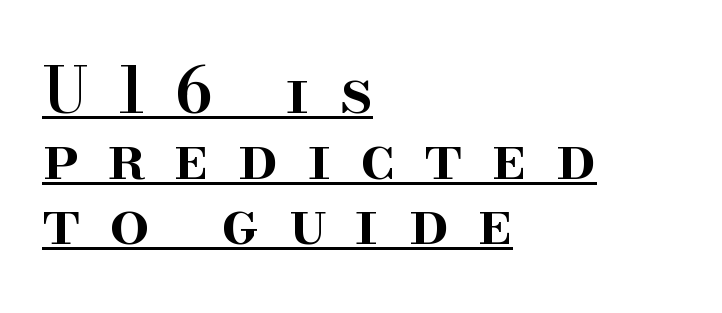
The image shows 63 px semibold serif type, upright; set left-aligned, tight line spacing (1.04x), unusually wide letter spacing (+0.45 em), underlined; high stroke contrast and a small x-height.
